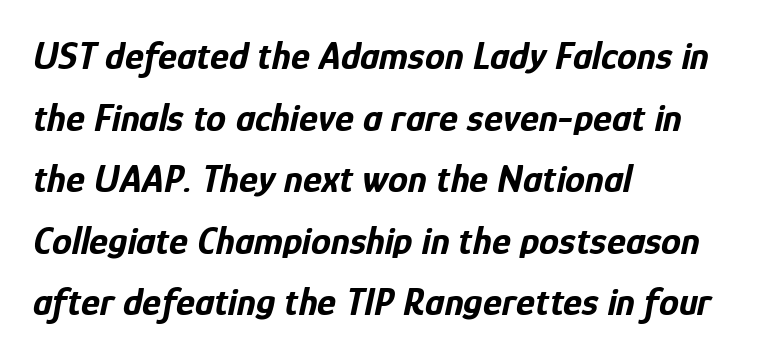
Q: Is the text bold? A: Yes.
Q: Is the text italic (slanted)? A: Yes, it leans right by about 12 degrees.
Q: Is the text underlined? A: No.
Q: How is the paragraph aligned? A: Left-aligned.
Q: Is the spacing between letters normal or unusually wide? A: Normal.
Q: Is the spacing between lines tight, normal or loose? A: Normal.
Q: Width (condensed, normal, or wide)? A: Condensed.
Q: Stroke contrast? A: Low.
Q: x-height? A: Medium.
Q: Monospaced? A: No.
